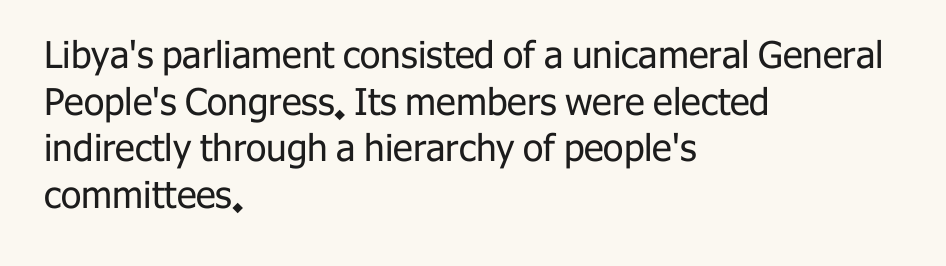
The image shows 37 px regular-weight sans-serif type, upright; set left-aligned, normal line spacing (1.26x), normal letter spacing, not underlined; low stroke contrast and a medium x-height.
